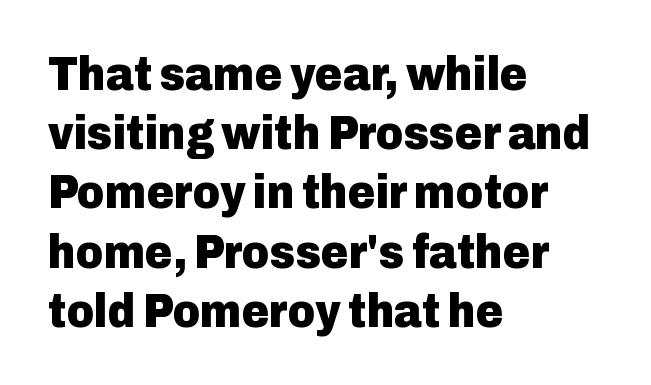
{"serif": "no", "italic": "no", "bold": "yes", "weight": "heavy", "width": "normal", "stroke_contrast": "low", "x_height": "medium", "monospaced": "no", "underline": "no", "align": "left", "line_spacing": "normal", "line_spacing_ratio": 1.26, "letter_spacing": "normal", "letter_spacing_em": 0.0, "glyph_px": 47}
